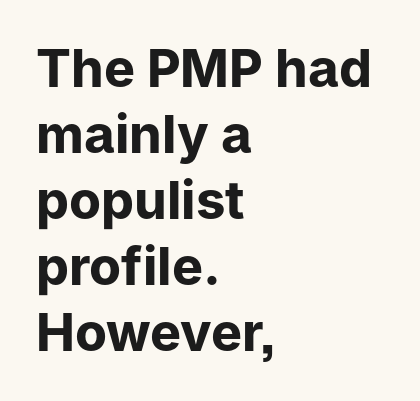
The image shows 52 px bold sans-serif type, upright; set left-aligned, normal line spacing (1.27x), normal letter spacing, not underlined; low stroke contrast and a medium x-height.
